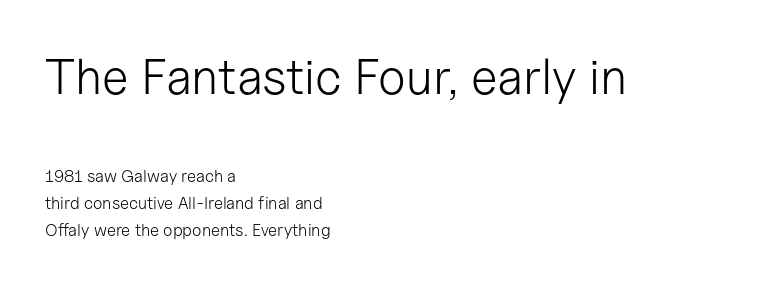
Q: Is the text bold? A: No.
Q: Is the text italic (slanted)? A: No, it is upright.
Q: Is the typeface a serif or a sans-serif typeface? A: Sans-serif.
Q: Is the text underlined? A: No.
Q: How is the paragraph aligned? A: Left-aligned.
Q: Is the spacing between letters normal or unusually wide? A: Normal.
Q: Is the spacing between lines tight, normal or loose? A: Normal.
Q: Which block of text is set in a larger size, the first (top) or the second (bottom)? A: The first (top) one.
Q: Width (condensed, normal, or wide)? A: Normal.
Q: Stroke contrast? A: Low.
Q: x-height? A: Medium.
Q: Monospaced? A: No.
